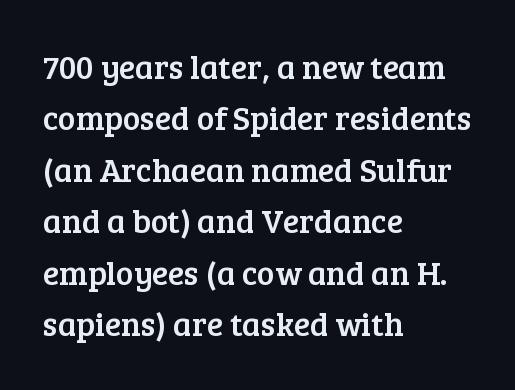
The image shows 33 px serif type, upright; set left-aligned, normal line spacing (1.56x), normal letter spacing, not underlined; low stroke contrast and a medium x-height.
